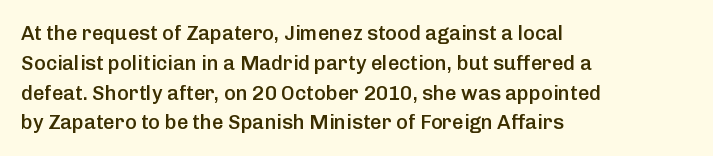
If you measured baseline to baseline, you'd find a middling distance. Summary of weight: moderately heavy, a semibold. Tracking value appears to be zero — textbook default spacing. Underline: absent. Style check: upright.
